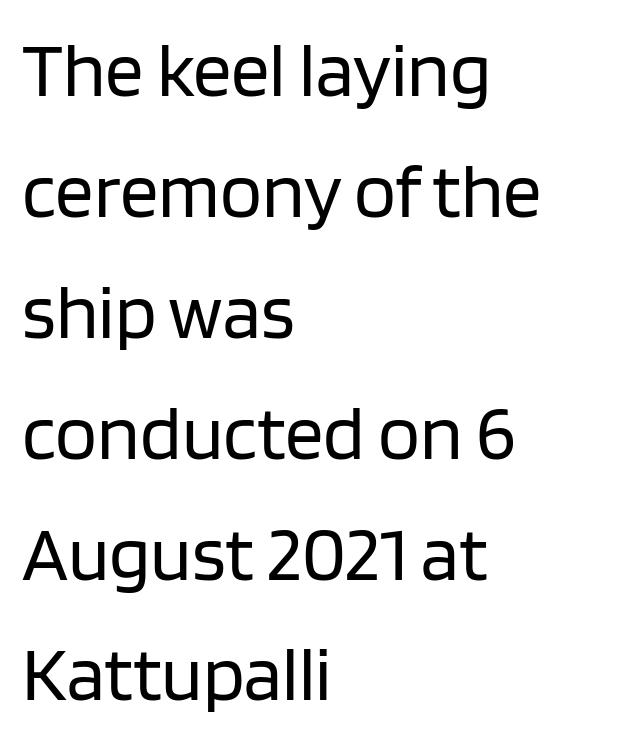
A typesetter would call this leading conventional body-copy spacing. Students, note that the glyphs here touch the page at normal intervals. Regarding serifs, this sample does without them. Tall strokes in this sample are plumb rather than angled. Is this a fixed-width face? No — the glyphs have proportional, varying widths. Compared with a typical body face, this is equally light or lighter still.
